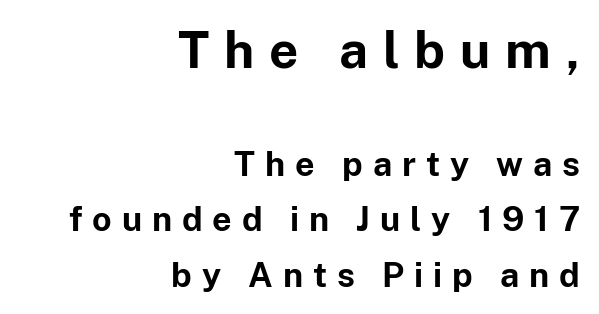
Q: Is the text bold? A: Yes.
Q: Is the text italic (slanted)? A: No, it is upright.
Q: Is the typeface a serif or a sans-serif typeface? A: Sans-serif.
Q: Is the text underlined? A: No.
Q: How is the paragraph aligned? A: Right-aligned.
Q: Is the spacing between letters normal or unusually wide? A: Unusually wide.
Q: Is the spacing between lines tight, normal or loose? A: Normal.
Q: Which block of text is set in a larger size, the first (top) or the second (bottom)? A: The first (top) one.
Q: Width (condensed, normal, or wide)? A: Normal.
Q: Stroke contrast? A: Low.
Q: x-height? A: Medium.
Q: Monospaced? A: No.
